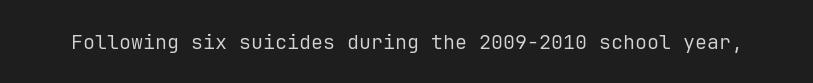
Posture: upright roman. Short note: letters normally spaced. The weight would be labelled regular, book, light, or lighter still. Lines of text with bare space underneath.
